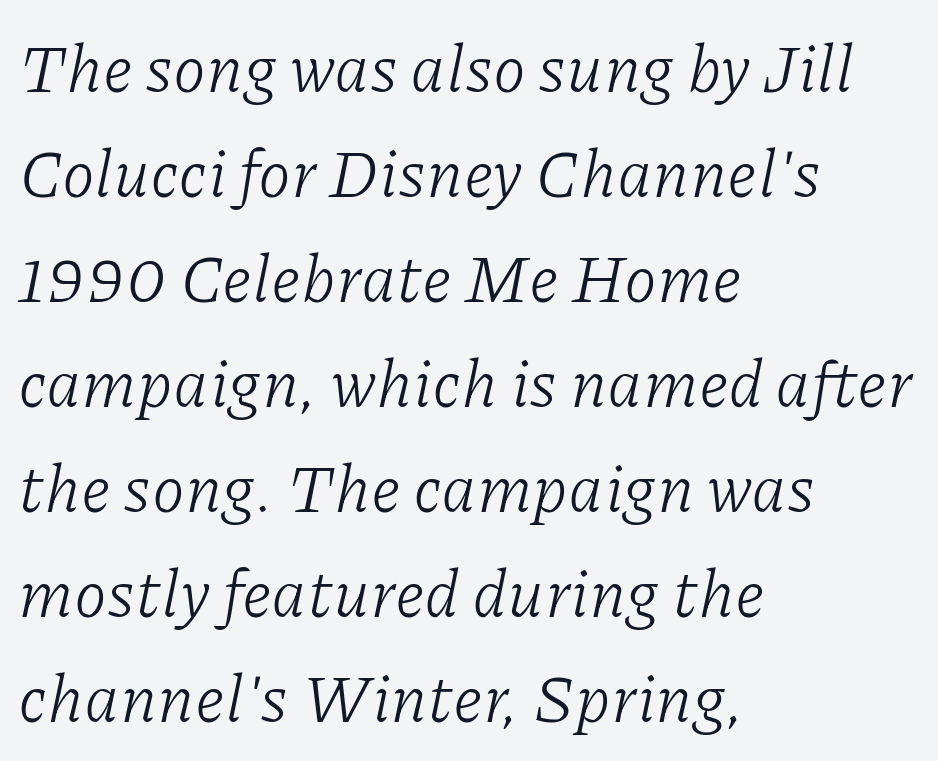
{"serif": "yes", "italic": "yes", "lean": "right", "slant_degrees": 11, "bold": "no", "weight": "light", "width": "normal", "stroke_contrast": "low", "x_height": "medium", "monospaced": "no", "underline": "no", "align": "left", "line_spacing": "normal", "line_spacing_ratio": 1.59, "letter_spacing": "normal", "letter_spacing_em": 0.0, "glyph_px": 66}
